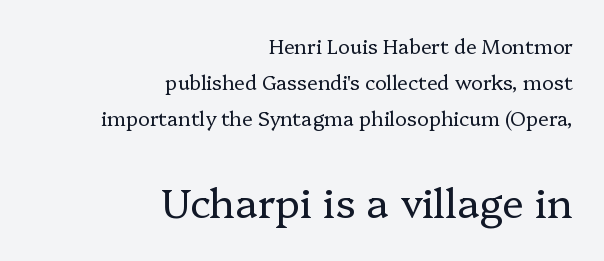
{"serif": "yes", "italic": "no", "bold": "no", "weight": "regular", "width": "normal", "stroke_contrast": "low", "x_height": "medium", "monospaced": "no", "underline": "no", "align": "right", "line_spacing_ratio": 1.79, "letter_spacing": "normal", "letter_spacing_em": 0.0, "larger_block": "second", "size_ratio": 2.05, "glyph_px": 41}
